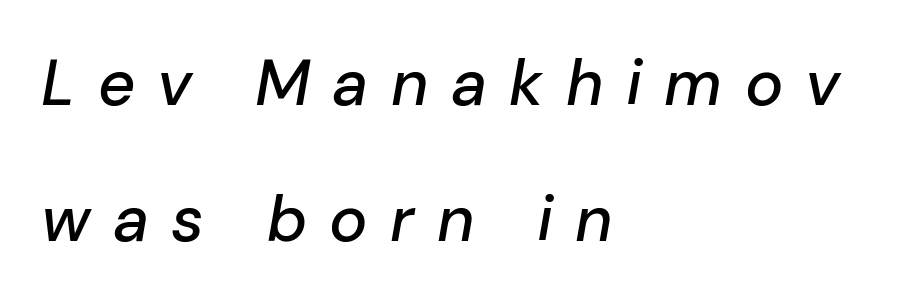
Q: Is the text italic (slanted)? A: Yes, it leans right by about 10 degrees.
Q: Is the text underlined? A: No.
Q: How is the paragraph aligned? A: Left-aligned.
Q: Is the spacing between letters normal or unusually wide? A: Unusually wide.
Q: Is the spacing between lines tight, normal or loose? A: Loose.
Q: Width (condensed, normal, or wide)? A: Normal.
Q: Stroke contrast? A: Low.
Q: x-height? A: Medium.
Q: Monospaced? A: No.
